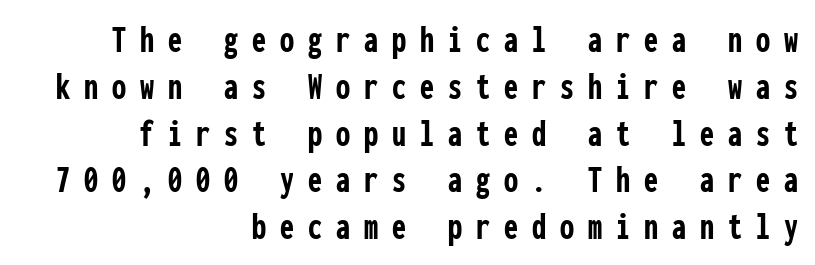
The image shows 40 px semibold, condensed sans-serif type, upright, monospaced; set right-aligned, line spacing 1.17x, unusually wide letter spacing (+0.35 em), not underlined; low stroke contrast and a medium x-height.
